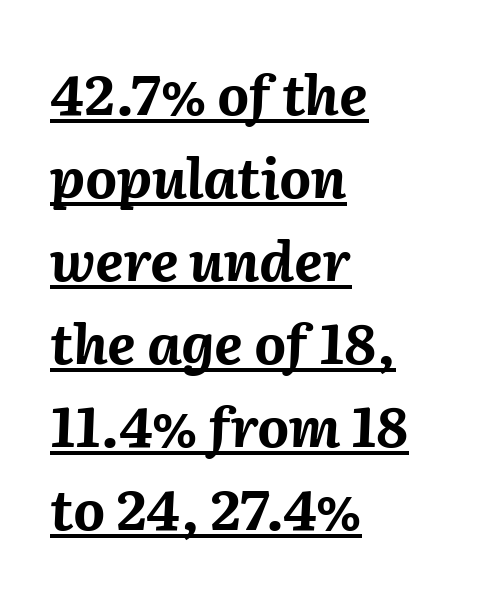
The image shows 55 px bold type, italic (leaning right); set left-aligned, normal line spacing (1.51x), normal letter spacing, underlined; medium stroke contrast and a medium x-height.
